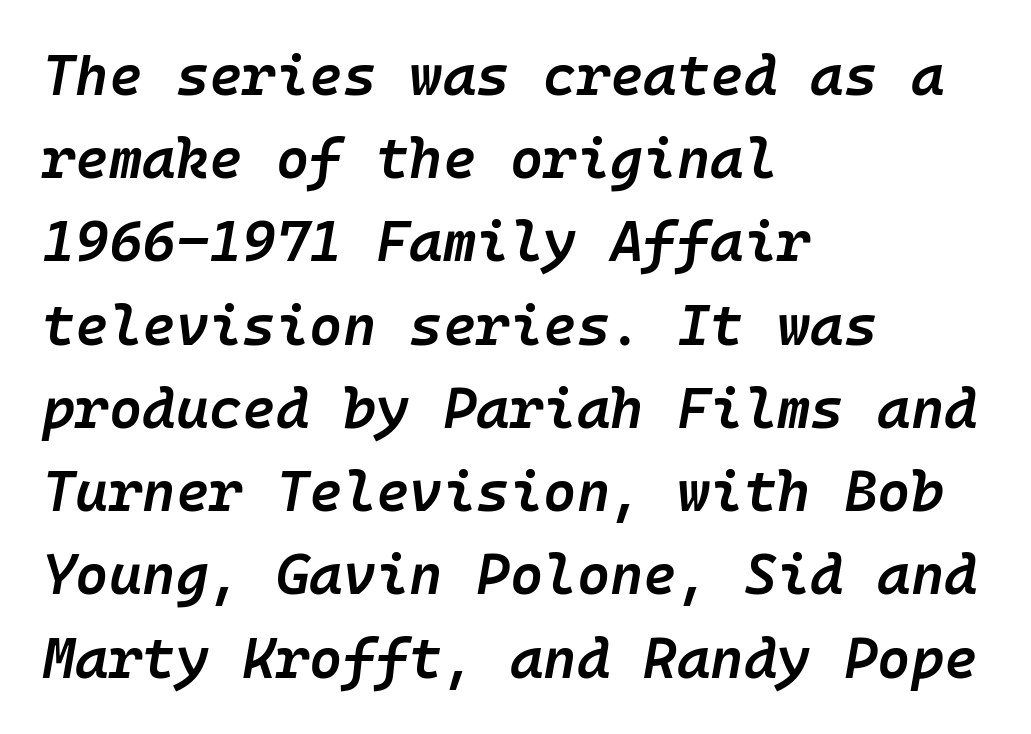
Q: Is the text bold? A: Semi-bold.
Q: Is the text italic (slanted)? A: Yes, it leans right by about 10 degrees.
Q: Is the text underlined? A: No.
Q: How is the paragraph aligned? A: Left-aligned.
Q: Is the spacing between letters normal or unusually wide? A: Normal.
Q: Is the spacing between lines tight, normal or loose? A: Normal.
Q: Width (condensed, normal, or wide)? A: Normal.
Q: Stroke contrast? A: Low.
Q: x-height? A: Medium.
